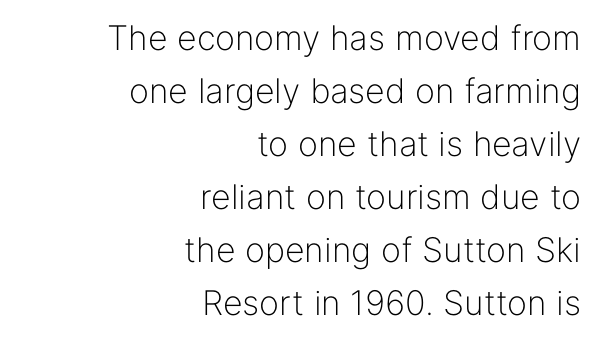
To sum up the face: it is a sans, with no serifs. Does the leading feel generous? No, just average. A clean baseline with only descenders dipping below it. Horizontally, the lines are justified to the trailing edge only. Quick note: not italic, upright.
